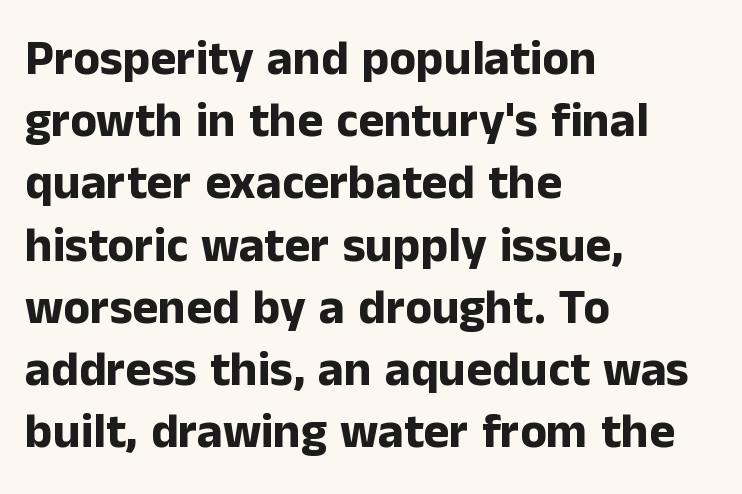
Q: Is the text bold? A: Yes.
Q: Is the text italic (slanted)? A: No, it is upright.
Q: Is the typeface a serif or a sans-serif typeface? A: Sans-serif.
Q: Is the text underlined? A: No.
Q: How is the paragraph aligned? A: Left-aligned.
Q: Is the spacing between letters normal or unusually wide? A: Normal.
Q: Is the spacing between lines tight, normal or loose? A: Normal.
Q: Width (condensed, normal, or wide)? A: Normal.
Q: Stroke contrast? A: Low.
Q: x-height? A: Medium.
Q: Monospaced? A: No.
